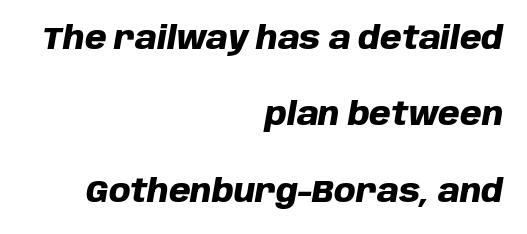
Yep, that's italic — everything's leaning. A typesetter would call this proportional, since set widths differ per character. Students, note that the glyphs here touch the page at normal intervals. As a designer I'd log this as weight 700, bold. Leftover space on each line is placed entirely before the opening word. The vertical gap from one line to the next is large.
